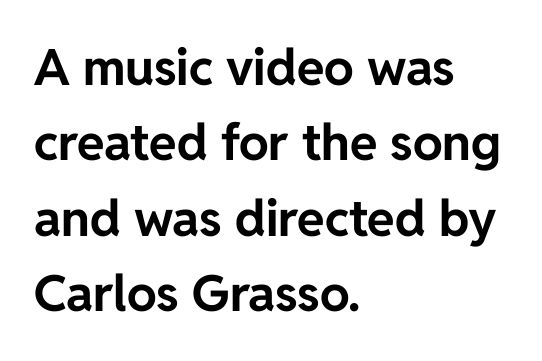
You could not count columns in this text — the font is proportionally spaced. Check where the strokes stop: nothing finishes them off — pure sans. Left-aligned paragraph, ragged on the right. Descenders are the only things crossing below the line. Caption: standard tracking, unaltered.
